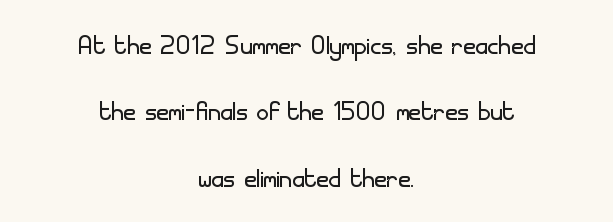
{"serif": "no", "italic": "no", "bold": "no", "weight": "light", "width": "normal", "stroke_contrast": "low", "x_height": "small", "monospaced": "no", "underline": "no", "align": "center", "line_spacing": "loose", "line_spacing_ratio": 1.95, "letter_spacing": "normal", "letter_spacing_em": 0.0, "glyph_px": 34}
